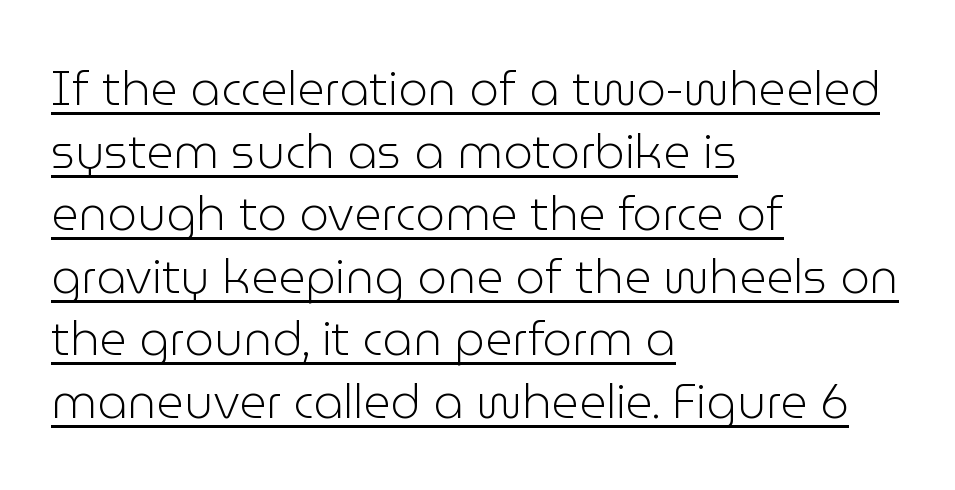
Q: Is the text bold? A: No.
Q: Is the text italic (slanted)? A: No, it is upright.
Q: Is the typeface a serif or a sans-serif typeface? A: Sans-serif.
Q: Is the text underlined? A: Yes.
Q: How is the paragraph aligned? A: Left-aligned.
Q: Is the spacing between letters normal or unusually wide? A: Normal.
Q: Is the spacing between lines tight, normal or loose? A: Normal.
Q: Width (condensed, normal, or wide)? A: Normal.
Q: Stroke contrast? A: Low.
Q: x-height? A: Medium.
Q: Monospaced? A: No.
